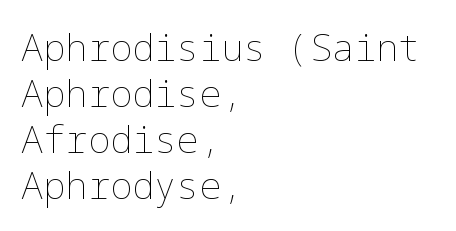
No word sits above an underline. Is the type heavy? It reads as light-to-regular instead. The tracking reads as untouched default to a designer's eye. It's the straight-up-and-down kind of type. Horizontal alignment here is leftward, the default for most running prose.
